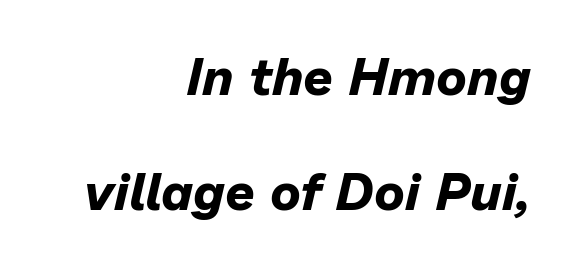
The image shows 52 px bold type, italic (leaning right); set right-aligned, loose line spacing (2.21x), normal letter spacing, not underlined; low stroke contrast and a medium x-height.
